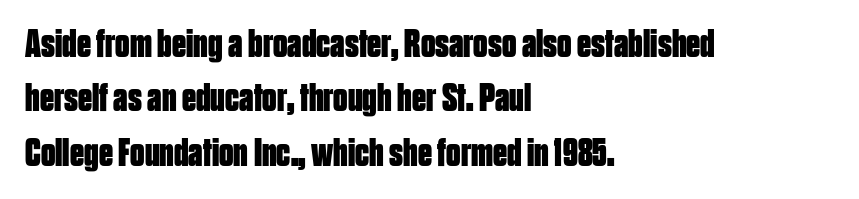
Letters rest on an invisible, unmarked baseline. The gaps between neighbouring characters are ordinary and unremarkable. The rows are spaced the way most documents space them. The typesetter chose a ragged-right arrangement here. These lines are rendered in a variable-pitch font.
